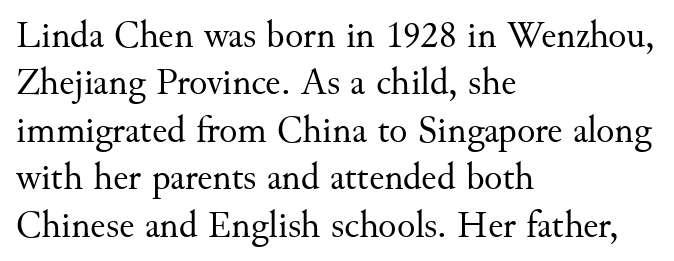
Q: Is the text bold? A: No.
Q: Is the text italic (slanted)? A: No, it is upright.
Q: Is the typeface a serif or a sans-serif typeface? A: Serif.
Q: Is the text underlined? A: No.
Q: How is the paragraph aligned? A: Left-aligned.
Q: Is the spacing between letters normal or unusually wide? A: Normal.
Q: Is the spacing between lines tight, normal or loose? A: Normal.
Q: Width (condensed, normal, or wide)? A: Normal.
Q: Stroke contrast? A: Medium.
Q: x-height? A: Small.
Q: Monospaced? A: No.
